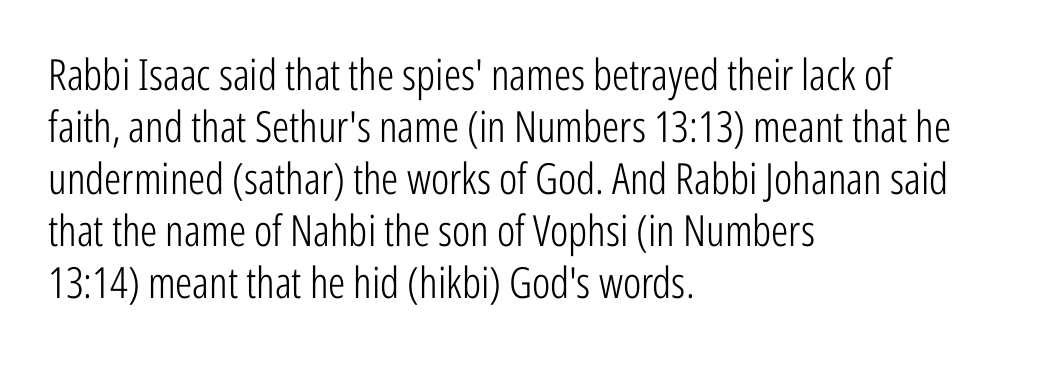
{"serif": "no", "italic": "no", "bold": "no", "weight": "light", "width": "condensed", "stroke_contrast": "low", "x_height": "medium", "monospaced": "no", "underline": "no", "align": "left", "line_spacing_ratio": 1.21, "letter_spacing": "normal", "letter_spacing_em": 0.0, "glyph_px": 43}
